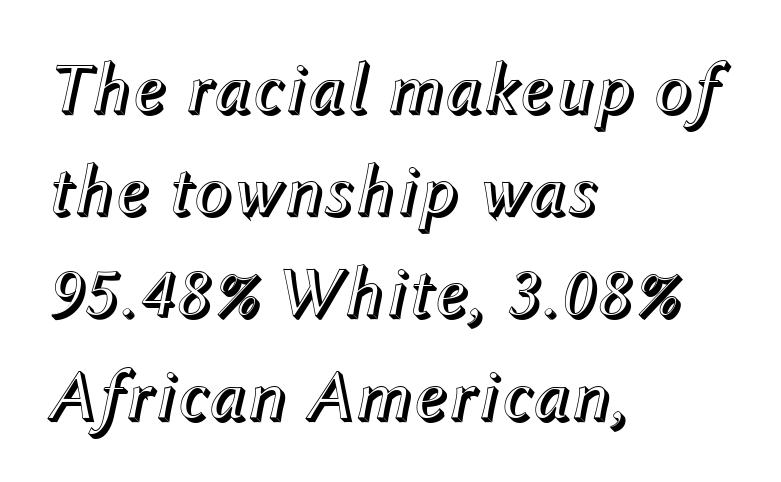
{"italic": "yes", "lean": "right", "slant_degrees": 12, "width": "normal", "x_height": "medium", "monospaced": "no", "underline": "no", "align": "left", "line_spacing": "normal", "line_spacing_ratio": 1.42, "letter_spacing": "normal", "letter_spacing_em": 0.0, "glyph_px": 72}
